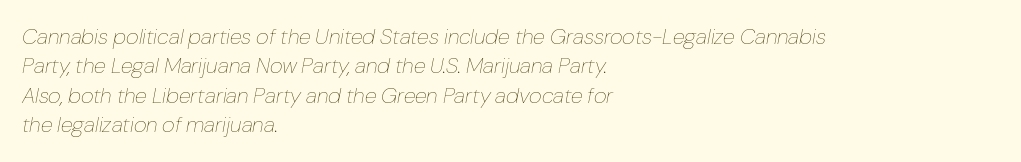
{"italic": "yes", "lean": "right", "slant_degrees": 10, "bold": "no", "underline": "no", "align": "left", "line_spacing": "normal", "line_spacing_ratio": 1.34, "letter_spacing": "normal", "letter_spacing_em": 0.0, "glyph_px": 22}
